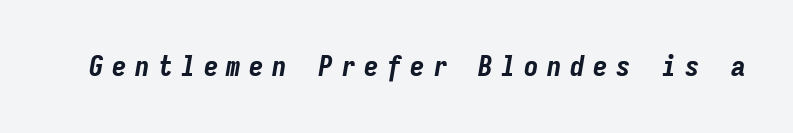
The image shows 29 px bold, condensed type, italic (leaning right), monospaced; set unusually wide letter spacing (+0.29 em), not underlined; low stroke contrast and a medium x-height.
